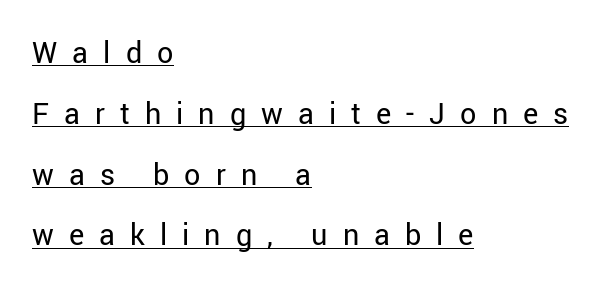
A roman cut, with each character standing at attention. These lines are rendered in a variable-pitch font. The letterforms sit at book weight or below. Does the copy run flush right? No — it runs flush left. You could fit nearly another row in the gap between these rows.
